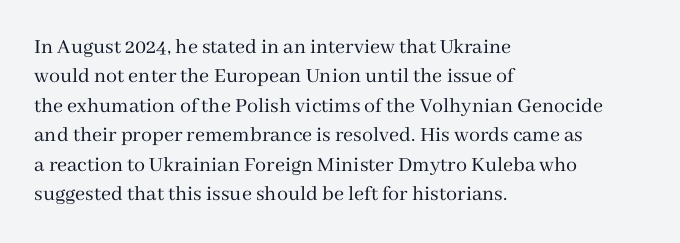
Q: Is the text bold? A: No.
Q: Is the text italic (slanted)? A: No, it is upright.
Q: Is the text underlined? A: No.
Q: How is the paragraph aligned? A: Left-aligned.
Q: Is the spacing between letters normal or unusually wide? A: Normal.
Q: Is the spacing between lines tight, normal or loose? A: Normal.
